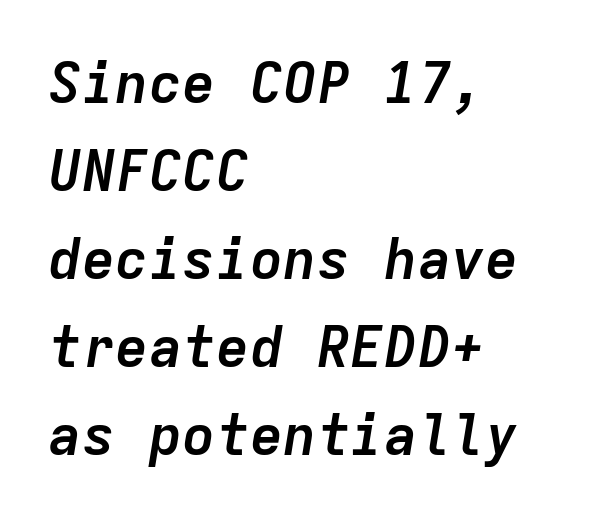
The image shows 56 px semibold type, italic (leaning right), monospaced; set left-aligned, normal line spacing (1.57x), normal letter spacing, not underlined; low stroke contrast and a medium x-height.
